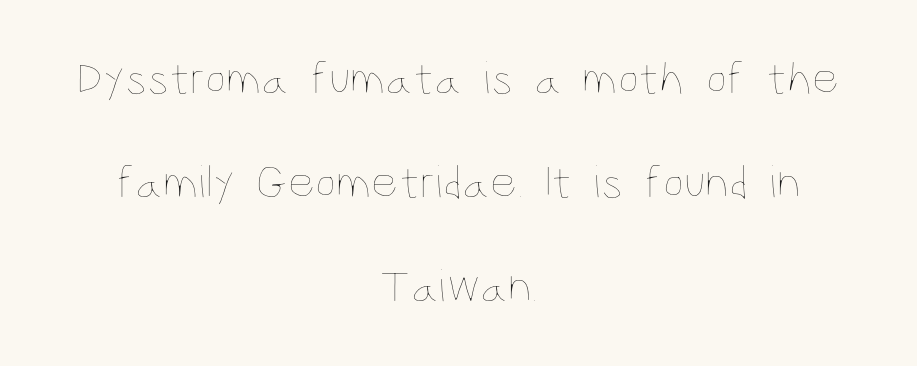
The image shows 47 px thin, condensed type, upright; set centered, loose line spacing (2.21x), normal letter spacing, not underlined; low stroke contrast and a large x-height.
